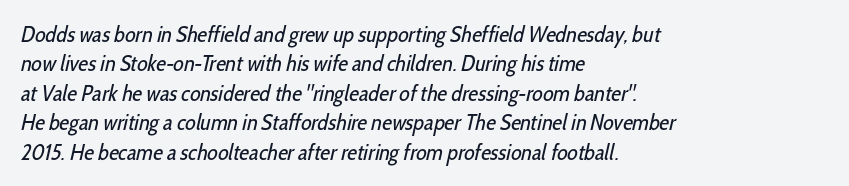
Q: Is the text bold? A: No.
Q: Is the text underlined? A: No.
Q: How is the paragraph aligned? A: Left-aligned.
Q: Is the spacing between letters normal or unusually wide? A: Normal.
Q: Is the spacing between lines tight, normal or loose? A: Normal.
